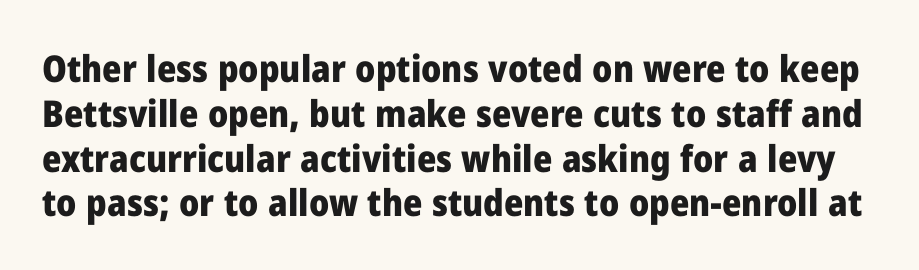
Characters follow at the spacing the type designer built in. Letters rest on an invisible, unmarked baseline. You could not count columns in this text — the font is proportionally spaced. The font is running at its bold setting. Notice how the stems are strictly vertical — no italics here.
